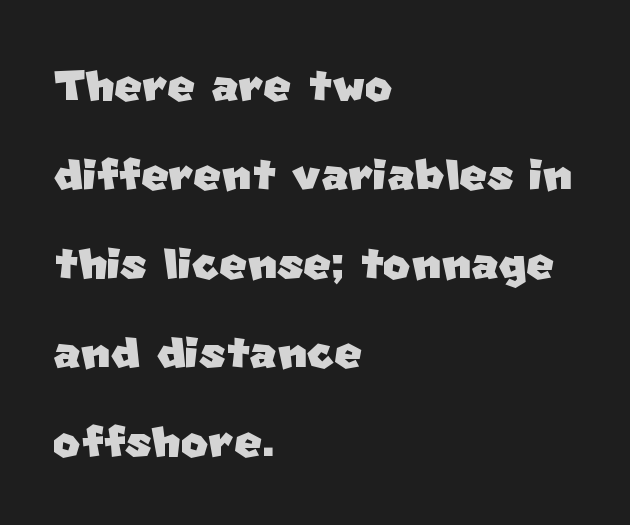
Letterform terminals end flat and unadorned throughout the passage. What stands out about the letter spacing? Nothing — it is the standard amount. The rendering uses natural spacing where letterforms have individual widths. If you measured baseline to baseline, you'd find a middling distance. Glance below the letters and you will spot only blank space.
